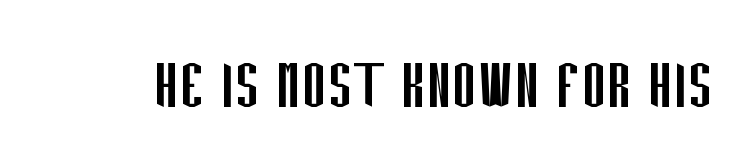
Compared with a typical body face, this is equally light or lighter still. The strip under each line holds only bare page. Are there feet on the stems? There aren't — it's a sans. Do the characters align in a grid? No, the font is proportional. This sample uses an upright cut, with every glyph sitting square on the baseline.
